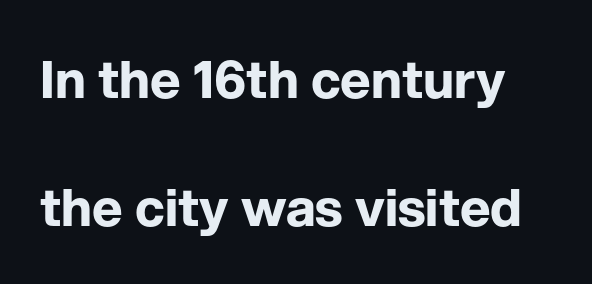
Q: Is the text bold? A: Yes.
Q: Is the text italic (slanted)? A: No, it is upright.
Q: Is the typeface a serif or a sans-serif typeface? A: Sans-serif.
Q: Is the text underlined? A: No.
Q: Is the spacing between letters normal or unusually wide? A: Normal.
Q: Is the spacing between lines tight, normal or loose? A: Loose.
Q: Width (condensed, normal, or wide)? A: Normal.
Q: Stroke contrast? A: Low.
Q: x-height? A: Medium.
Q: Monospaced? A: No.
